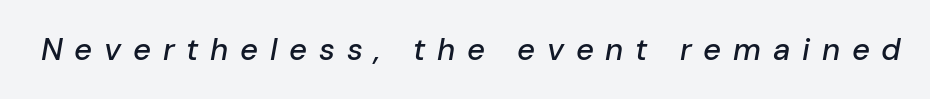
Q: Is the text italic (slanted)? A: Yes, it leans right by about 10 degrees.
Q: Is the text underlined? A: No.
Q: Is the spacing between letters normal or unusually wide? A: Unusually wide.
Q: Width (condensed, normal, or wide)? A: Normal.
Q: Stroke contrast? A: Low.
Q: x-height? A: Medium.
Q: Monospaced? A: No.
